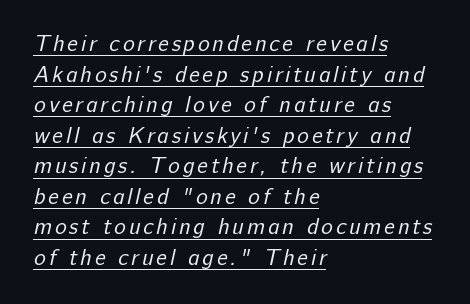
Q: Is the text bold? A: No.
Q: Is the text underlined? A: Yes.
Q: How is the paragraph aligned? A: Left-aligned.
Q: Is the spacing between lines tight, normal or loose? A: Normal.
